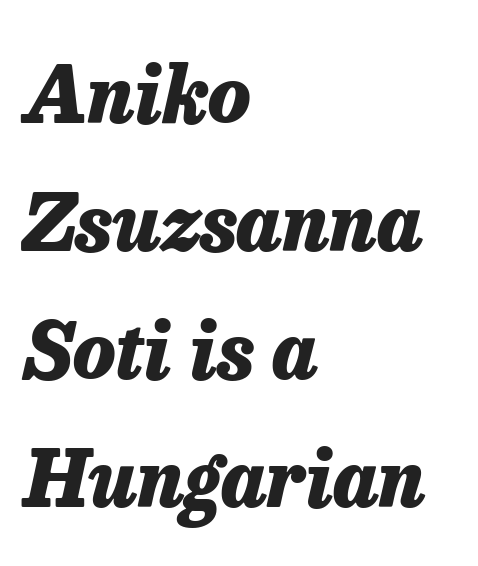
{"italic": "yes", "lean": "right", "slant_degrees": 13, "bold": "yes", "weight": "heavy", "width": "normal", "stroke_contrast": "low", "x_height": "medium", "monospaced": "no", "underline": "no", "align": "left", "line_spacing": "normal", "line_spacing_ratio": 1.64, "letter_spacing": "normal", "letter_spacing_em": 0.0, "glyph_px": 78}
